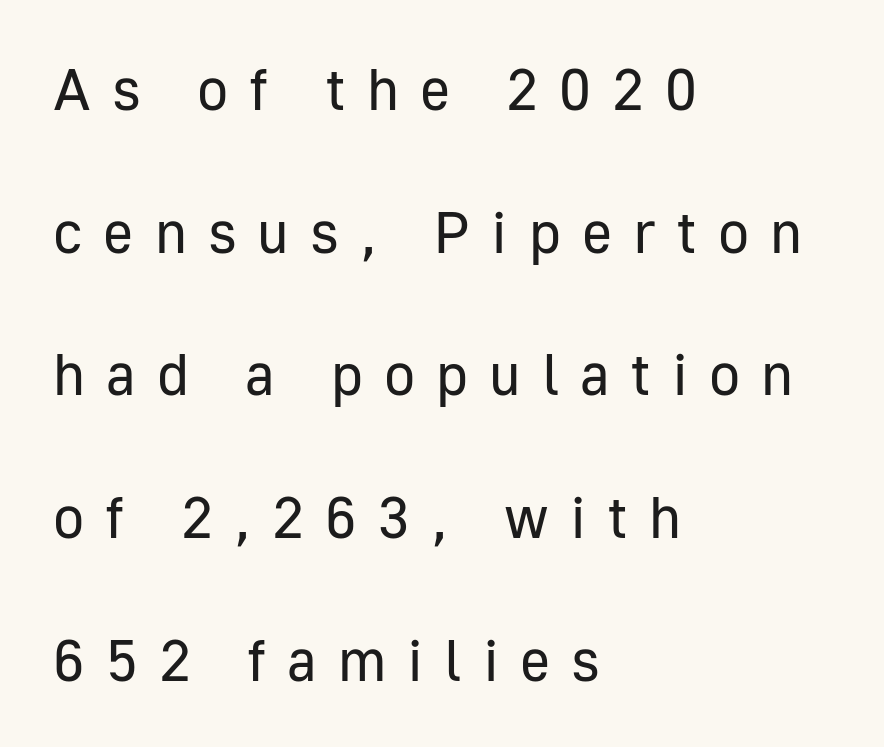
Spacing between characters has been opened up far beyond the box default. This sample uses an upright cut, with every glyph sitting square on the baseline. These lines are rendered in a variable-pitch font. The passage shown is typeset with a sans-serif family.
